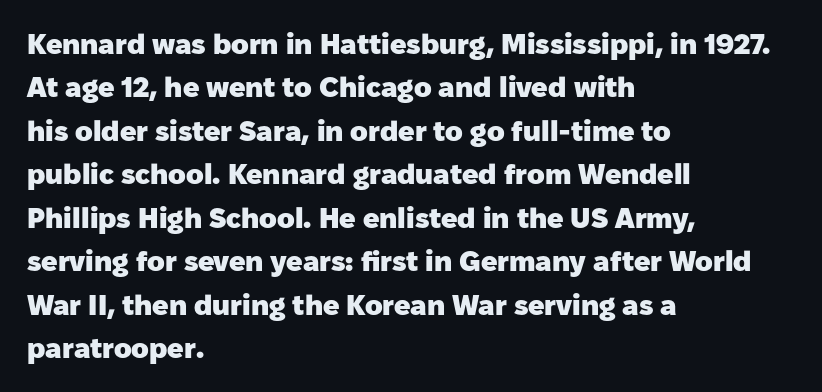
Q: Is the text bold? A: Yes.
Q: Is the text italic (slanted)? A: No, it is upright.
Q: Is the typeface a serif or a sans-serif typeface? A: Sans-serif.
Q: Is the text underlined? A: No.
Q: How is the paragraph aligned? A: Left-aligned.
Q: Is the spacing between letters normal or unusually wide? A: Normal.
Q: Is the spacing between lines tight, normal or loose? A: Normal.
Q: Width (condensed, normal, or wide)? A: Normal.
Q: Stroke contrast? A: Low.
Q: x-height? A: Medium.
Q: Monospaced? A: No.
